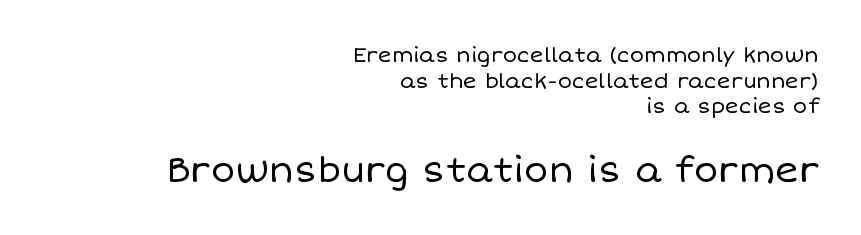
{"italic": "no", "bold": "no", "weight": "regular", "width": "normal", "stroke_contrast": "low", "x_height": "large", "monospaced": "no", "underline": "no", "align": "right", "line_spacing_ratio": 1.22, "letter_spacing": "normal", "letter_spacing_em": 0.0, "larger_block": "second", "size_ratio": 1.71, "glyph_px": 36}
